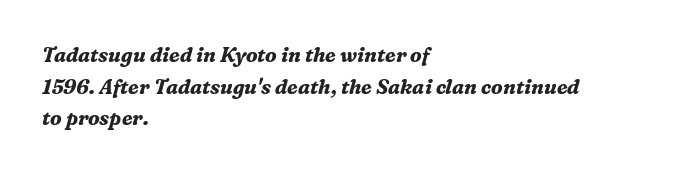
The image shows 20 px bold type, italic (leaning right); set left-aligned, normal line spacing (1.58x), normal letter spacing, not underlined.
